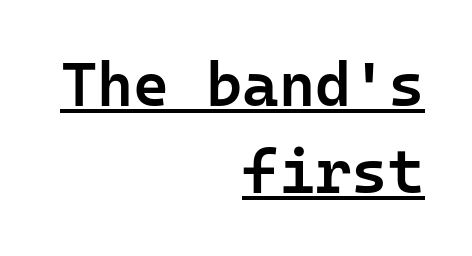
{"serif": "no", "italic": "no", "bold": "semi", "weight": "semibold", "width": "normal", "stroke_contrast": "low", "x_height": "medium", "monospaced": "yes", "underline": "yes", "align": "right", "line_spacing": "normal", "line_spacing_ratio": 1.4, "letter_spacing": "normal", "letter_spacing_em": 0.0, "glyph_px": 62}
